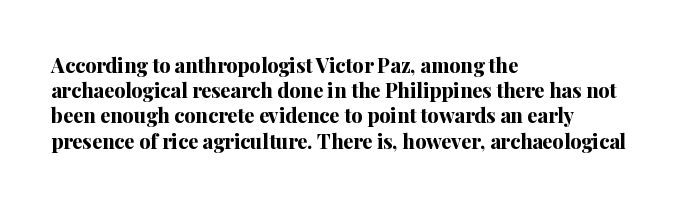
Q: Is the text bold? A: Yes.
Q: Is the text italic (slanted)? A: No, it is upright.
Q: Is the text underlined? A: No.
Q: How is the paragraph aligned? A: Left-aligned.
Q: Is the spacing between letters normal or unusually wide? A: Normal.
Q: Is the spacing between lines tight, normal or loose? A: Normal.
